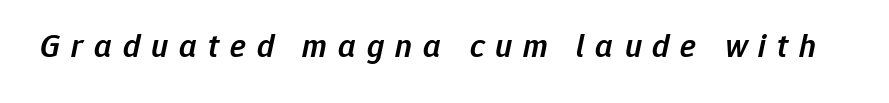
Q: Is the text bold? A: Semi-bold.
Q: Is the text italic (slanted)? A: Yes, it leans right by about 12 degrees.
Q: Is the text underlined? A: No.
Q: Is the spacing between letters normal or unusually wide? A: Unusually wide.
Q: Width (condensed, normal, or wide)? A: Normal.
Q: Stroke contrast? A: Low.
Q: x-height? A: Medium.
Q: Monospaced? A: No.
